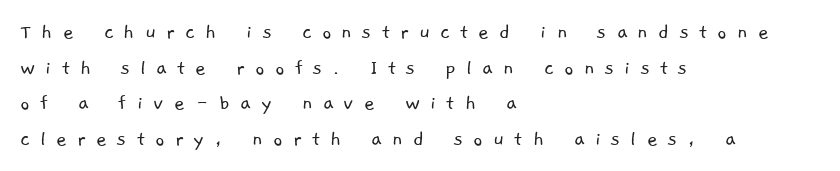
Successive baselines arrive at the customary interval. Caption: face not bold, strokes unweighted. Spacing between characters has been opened up far beyond the box default. Any mark beneath the type? The region is blank. Line starts are locked; line ends wander.
